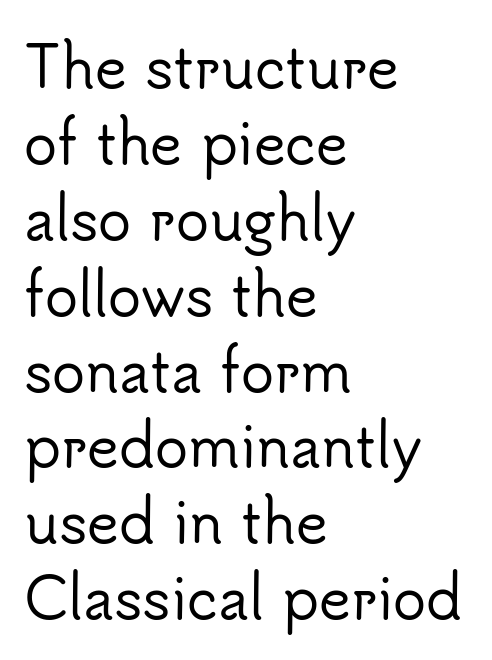
This rendering uses left alignment, leaving the right contour irregular. Think of a printed novel: that variable character pitch is what you see here. Observe the ordinary spacing: letters are neighbours, not strangers. Rule under the text: the space is simply empty. The designer left line spacing at the default.
